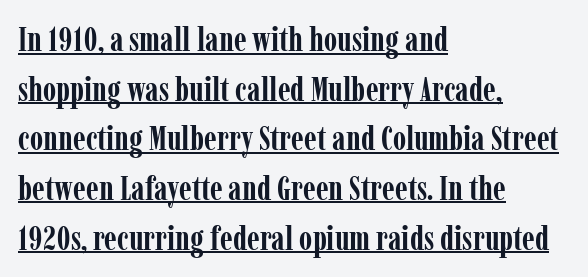
Is the block centered? No — it sits flush against the left margin. Varying glyph widths throughout — classic text-font behaviour. This rendering employs a face with finishing strokes, i.e., a serif. Weight: bold. Compared with typical body copy, the letter spacing here is the same.
